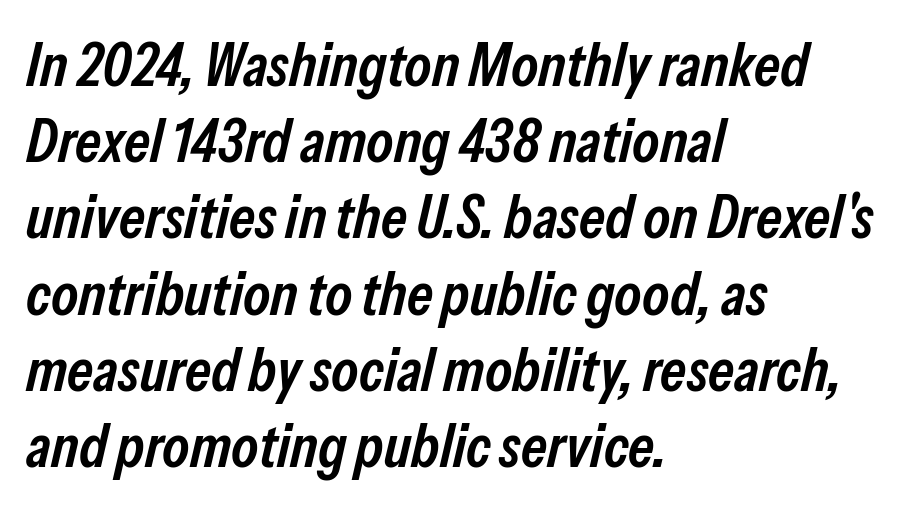
The image shows 61 px semibold, condensed type, italic (leaning right); set left-aligned, normal line spacing (1.25x), normal letter spacing, not underlined; low stroke contrast and a medium x-height.
